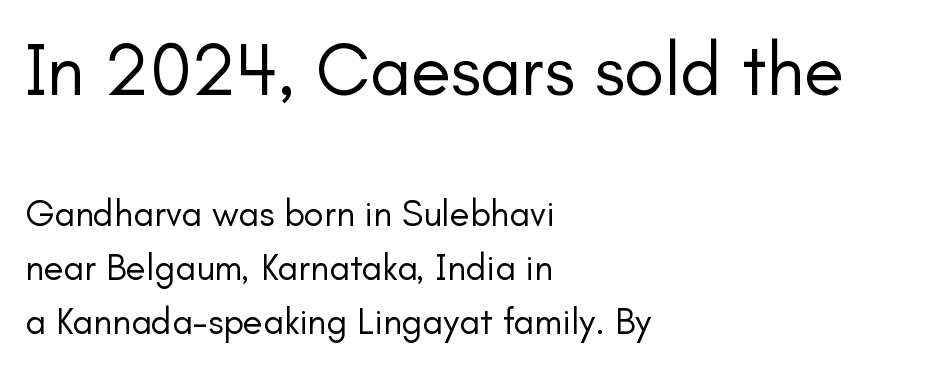
Q: Is the text bold? A: No.
Q: Is the text italic (slanted)? A: No, it is upright.
Q: Is the typeface a serif or a sans-serif typeface? A: Sans-serif.
Q: Is the text underlined? A: No.
Q: How is the paragraph aligned? A: Left-aligned.
Q: Is the spacing between letters normal or unusually wide? A: Normal.
Q: Is the spacing between lines tight, normal or loose? A: Normal.
Q: Which block of text is set in a larger size, the first (top) or the second (bottom)? A: The first (top) one.
Q: Width (condensed, normal, or wide)? A: Normal.
Q: Stroke contrast? A: Low.
Q: x-height? A: Small.
Q: Monospaced? A: No.
